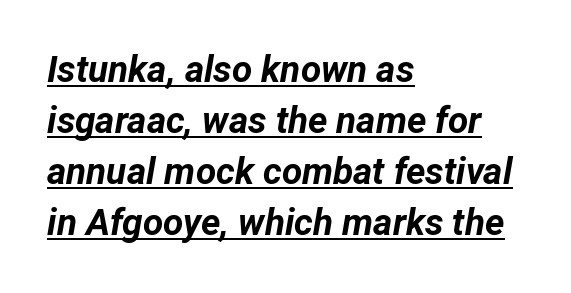
The image shows 37 px bold type, italic (leaning right); set left-aligned, normal line spacing (1.38x), normal letter spacing, underlined; low stroke contrast and a medium x-height.
